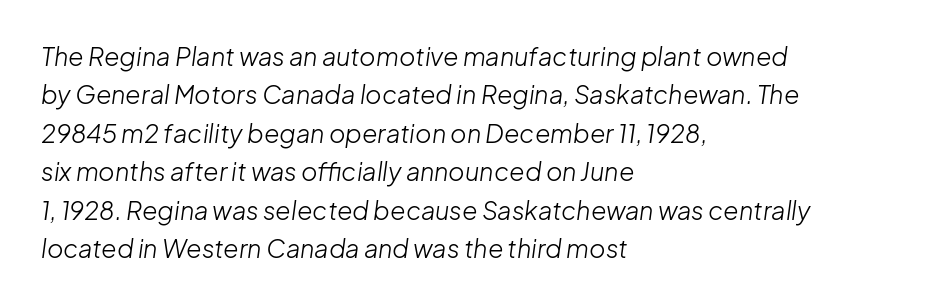
The image shows 25 px text type, italic (leaning right); set left-aligned, normal line spacing (1.54x), normal letter spacing, not underlined.
